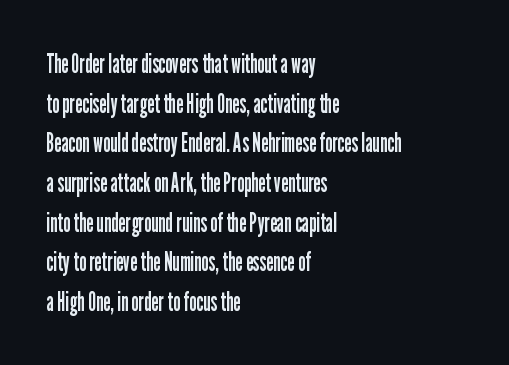
Q: Is the text bold? A: No.
Q: Is the text italic (slanted)? A: No, it is upright.
Q: Is the text underlined? A: No.
Q: How is the paragraph aligned? A: Left-aligned.
Q: Is the spacing between letters normal or unusually wide? A: Normal.
Q: Is the spacing between lines tight, normal or loose? A: Normal.
